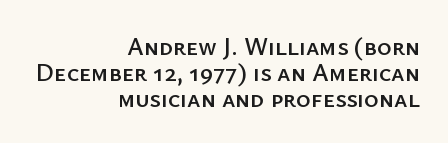
This block would grow much taller if given ordinary leading; it's compressed now. The type is set solid horizontally, with unmodified tracking. Rendered with straight, roman letterforms. Right-aligned paragraph, ragged on the left. The gap between lines stays unmarked.
